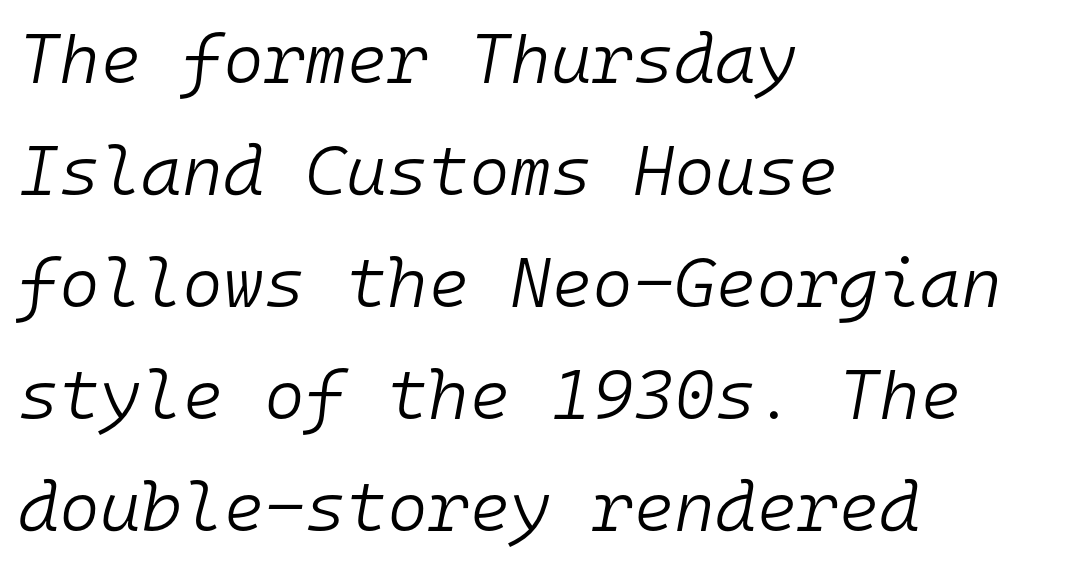
{"italic": "yes", "lean": "right", "slant_degrees": 10, "bold": "no", "weight": "light", "width": "normal", "stroke_contrast": "low", "x_height": "medium", "monospaced": "yes", "underline": "no", "align": "left", "line_spacing": "normal", "line_spacing_ratio": 1.6, "letter_spacing": "normal", "letter_spacing_em": 0.0, "glyph_px": 70}
